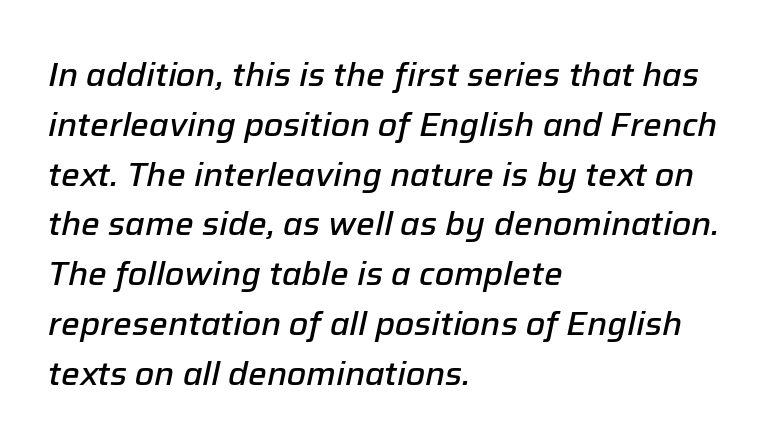
Q: Is the text bold? A: Semi-bold.
Q: Is the text italic (slanted)? A: Yes, it leans right by about 12 degrees.
Q: Is the text underlined? A: No.
Q: How is the paragraph aligned? A: Left-aligned.
Q: Is the spacing between letters normal or unusually wide? A: Normal.
Q: Is the spacing between lines tight, normal or loose? A: Normal.
Q: Width (condensed, normal, or wide)? A: Normal.
Q: Stroke contrast? A: Low.
Q: x-height? A: Medium.
Q: Monospaced? A: No.
